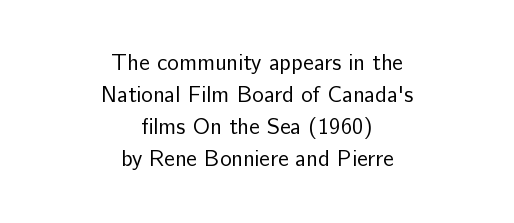
Q: Is the text bold? A: No.
Q: Is the text italic (slanted)? A: No, it is upright.
Q: Is the text underlined? A: No.
Q: How is the paragraph aligned? A: Centered.
Q: Is the spacing between letters normal or unusually wide? A: Normal.
Q: Is the spacing between lines tight, normal or loose? A: Normal.
